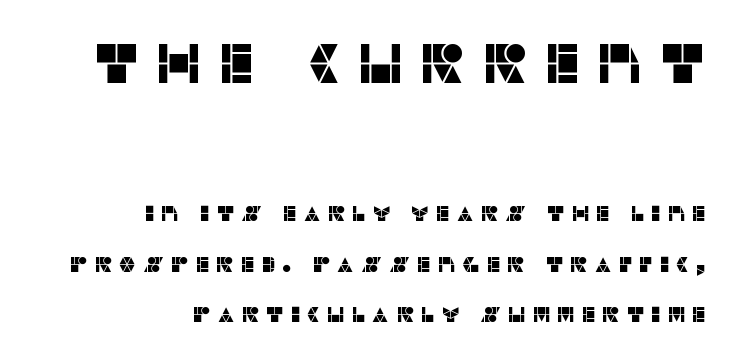
Q: Is the text italic (slanted)? A: No, it is upright.
Q: Is the typeface a serif or a sans-serif typeface? A: Sans-serif.
Q: Is the text underlined? A: No.
Q: How is the paragraph aligned? A: Right-aligned.
Q: Is the spacing between letters normal or unusually wide? A: Unusually wide.
Q: Is the spacing between lines tight, normal or loose? A: Loose.
Q: Which block of text is set in a larger size, the first (top) or the second (bottom)? A: The first (top) one.
Q: Width (condensed, normal, or wide)? A: Normal.
Q: Stroke contrast? A: Low.
Q: x-height? A: Large.
Q: Monospaced? A: No.
